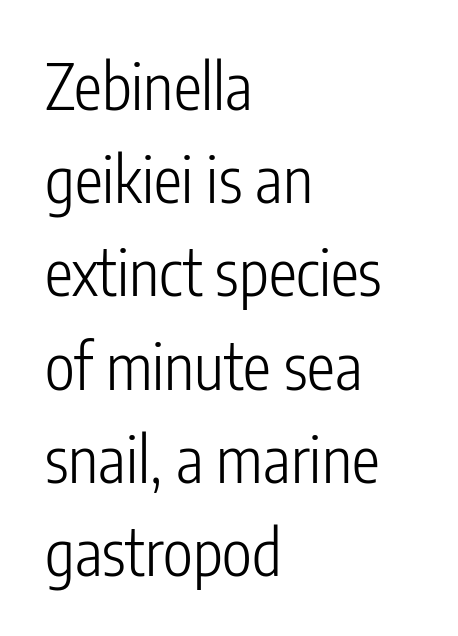
Q: Is the text bold? A: No.
Q: Is the text italic (slanted)? A: No, it is upright.
Q: Is the typeface a serif or a sans-serif typeface? A: Sans-serif.
Q: Is the text underlined? A: No.
Q: How is the paragraph aligned? A: Left-aligned.
Q: Is the spacing between letters normal or unusually wide? A: Normal.
Q: Is the spacing between lines tight, normal or loose? A: Normal.
Q: Width (condensed, normal, or wide)? A: Condensed.
Q: Stroke contrast? A: Low.
Q: x-height? A: Medium.
Q: Monospaced? A: No.
